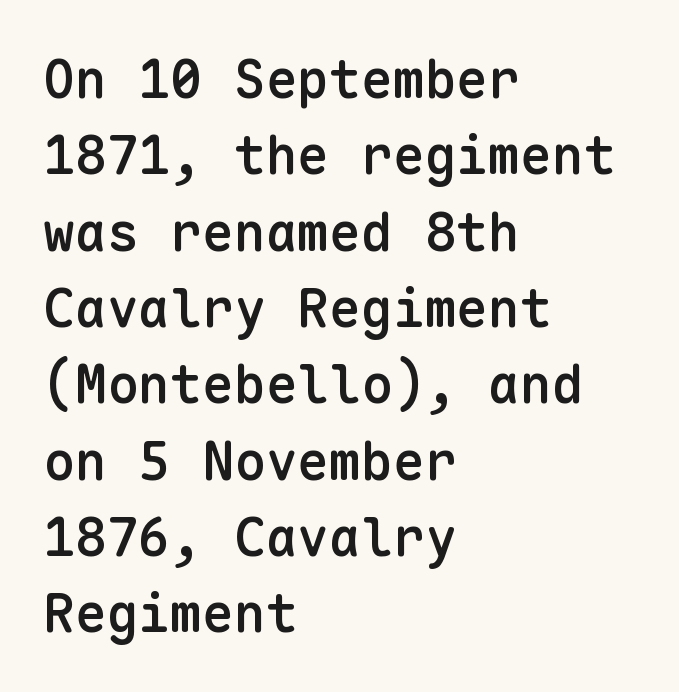
The image shows 53 px semibold sans-serif type, upright, monospaced; set left-aligned, normal line spacing (1.44x), normal letter spacing, not underlined; low stroke contrast and a medium x-height.
